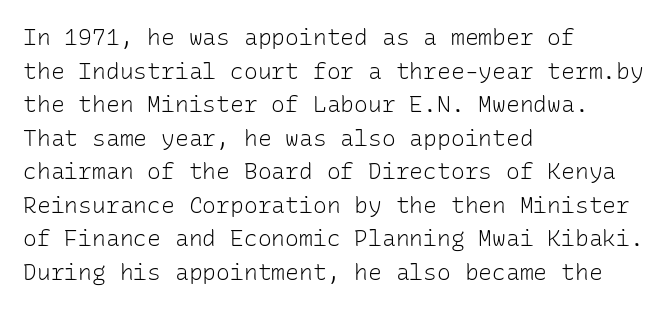
{"italic": "no", "bold": "no", "underline": "no", "align": "left", "line_spacing": "normal", "line_spacing_ratio": 1.46, "letter_spacing": "normal", "letter_spacing_em": 0.0, "glyph_px": 23}
